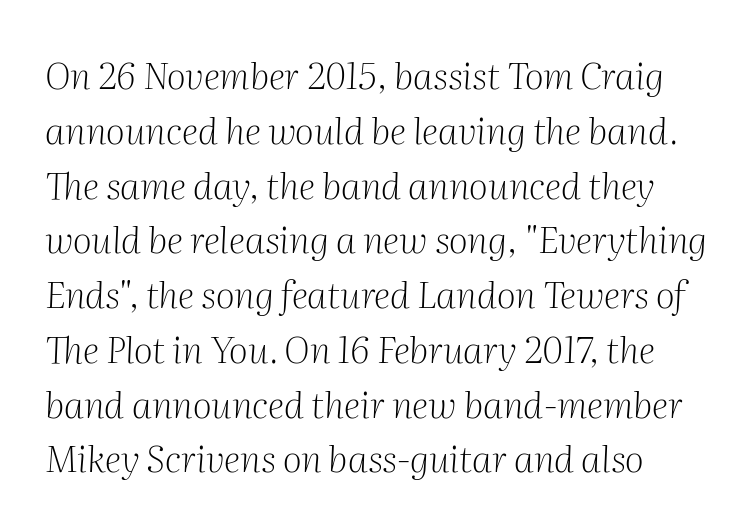
The vertical gap from one line to the next is medium. Layout note: lines flush left. Unmarked baselines from the first word to the last. The font is comparable to plain body text, perhaps lighter. Compared with typical body copy, the letter spacing here is the same. Each letter's strokes conclude with small projecting serifs.
